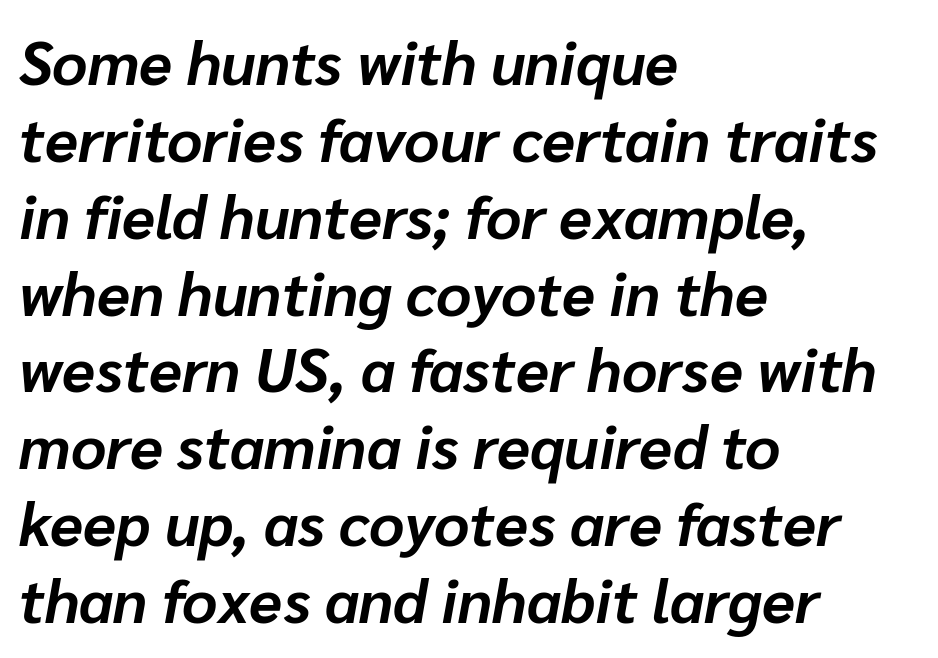
A typesetter would mark this as italic. There is no visible air inserted between adjacent glyphs. Thick stems and heavy bowls — unmistakably bold. A student would call this left alignment; a typographer would say flush left, rag right. Here the designer chose a conventional face with non-uniform glyph widths. Has an underline been added? It has not.
